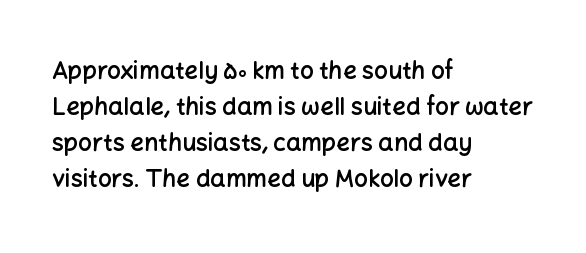
Q: Is the text bold? A: Semi-bold.
Q: Is the text italic (slanted)? A: No, it is upright.
Q: Is the text underlined? A: No.
Q: How is the paragraph aligned? A: Left-aligned.
Q: Is the spacing between letters normal or unusually wide? A: Normal.
Q: Is the spacing between lines tight, normal or loose? A: Normal.
